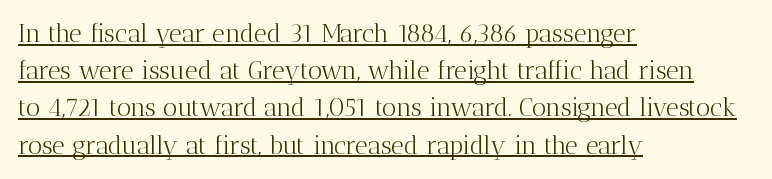
Q: Is the text bold? A: No.
Q: Is the text italic (slanted)? A: No, it is upright.
Q: Is the text underlined? A: Yes.
Q: How is the paragraph aligned? A: Left-aligned.
Q: Is the spacing between letters normal or unusually wide? A: Normal.
Q: Is the spacing between lines tight, normal or loose? A: Normal.
